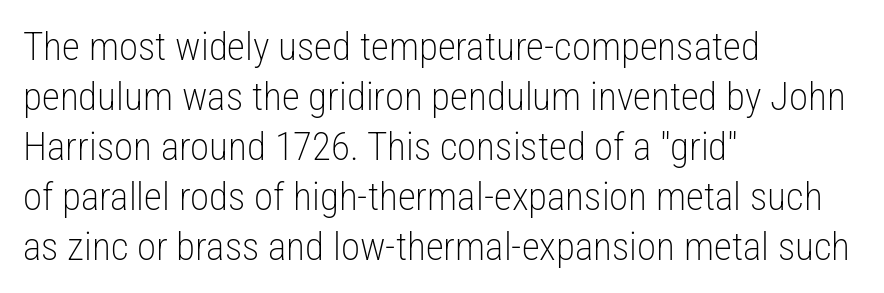
The image shows 39 px light, condensed sans-serif type, upright; set left-aligned, normal line spacing (1.28x), normal letter spacing, not underlined; low stroke contrast and a medium x-height.
